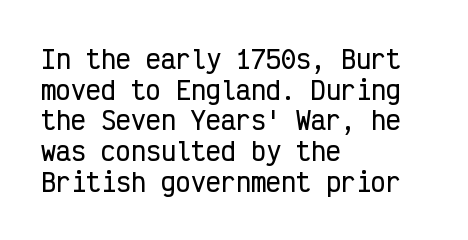
{"italic": "no", "underline": "no", "align": "left", "line_spacing_ratio": 1.23, "letter_spacing": "normal", "letter_spacing_em": 0.0, "glyph_px": 25}
